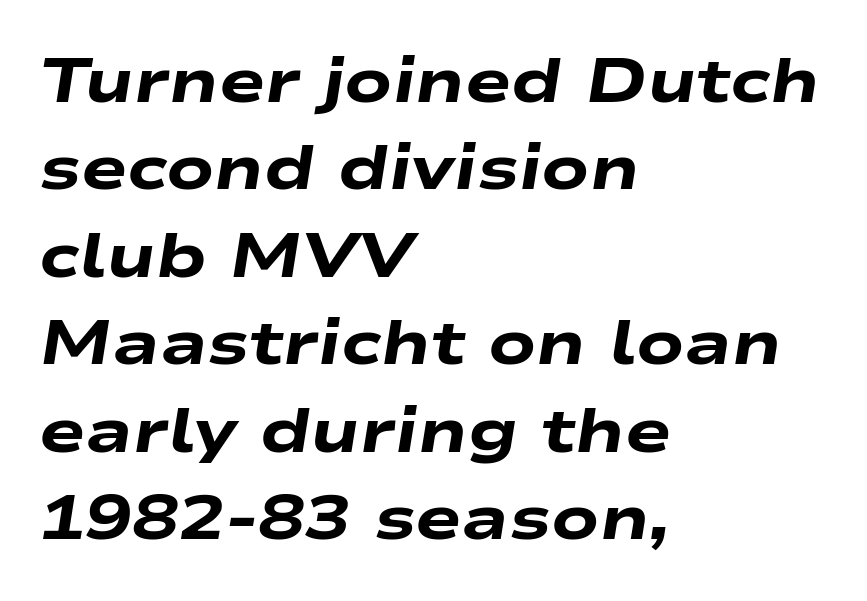
The image shows 62 px heavy, wide type, italic (leaning right); set left-aligned, normal line spacing (1.41x), normal letter spacing, not underlined; low stroke contrast and a medium x-height.
